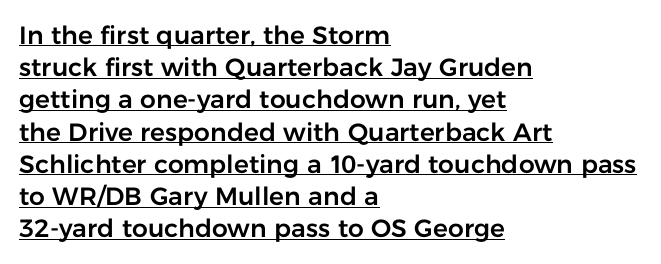
Q: Is the text italic (slanted)? A: No, it is upright.
Q: Is the text underlined? A: Yes.
Q: How is the paragraph aligned? A: Left-aligned.
Q: Is the spacing between letters normal or unusually wide? A: Normal.
Q: Is the spacing between lines tight, normal or loose? A: Normal.
